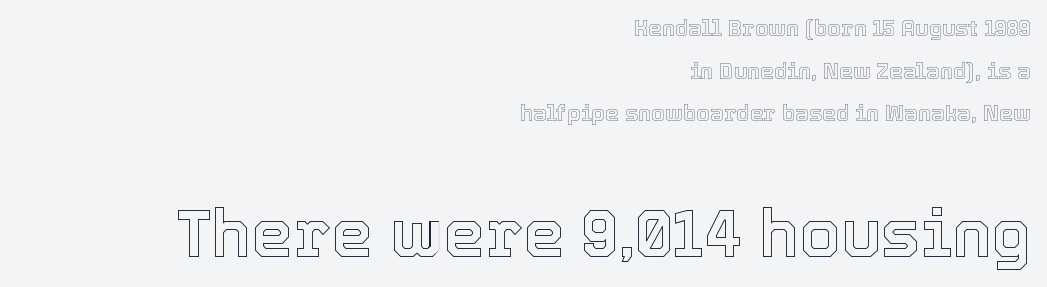
{"italic": "no", "width": "normal", "x_height": "medium", "monospaced": "no", "underline": "no", "align": "right", "line_spacing": "loose", "line_spacing_ratio": 1.94, "letter_spacing": "normal", "letter_spacing_em": 0.0, "larger_block": "second", "size_ratio": 3.0, "glyph_px": 66}
